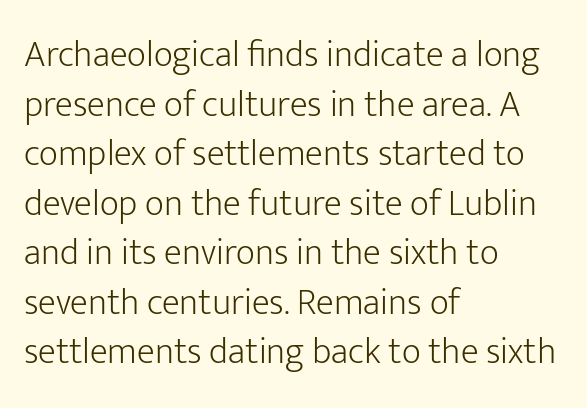
The image shows 37 px light sans-serif type, upright; set left-aligned, normal line spacing (1.34x), normal letter spacing, not underlined; low stroke contrast and a medium x-height.
